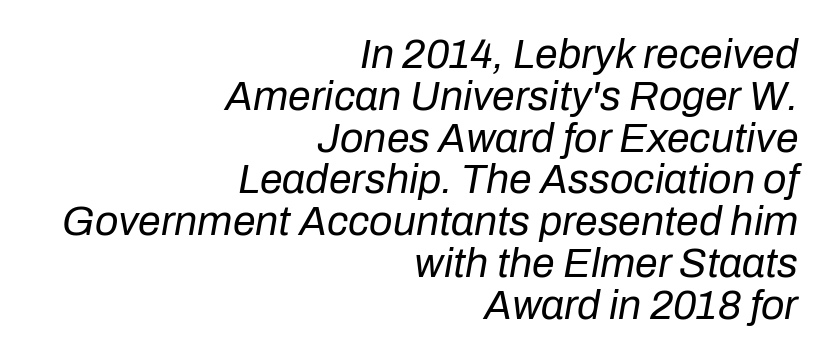
The image shows 41 px regular-weight type, italic (leaning right); set right-aligned, tight line spacing (1.02x), normal letter spacing, not underlined; low stroke contrast and a medium x-height.
